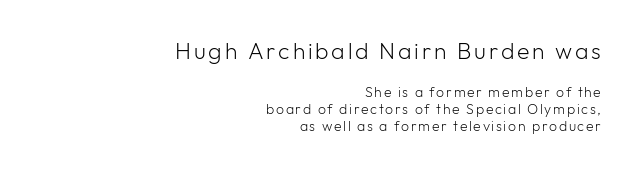
This sample is right-justified, so line beginnings fall wherever the words allow. Heaviness? Minimal to ordinary, like unemphasized prose. Clear beneath every line of the passage. Vertical strokes here are truly vertical.
